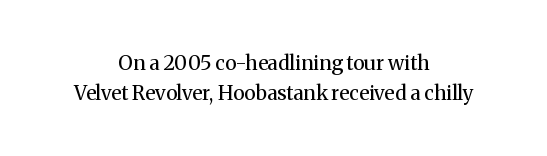
Q: Is the text bold? A: No.
Q: Is the text italic (slanted)? A: No, it is upright.
Q: Is the text underlined? A: No.
Q: How is the paragraph aligned? A: Centered.
Q: Is the spacing between letters normal or unusually wide? A: Normal.
Q: Is the spacing between lines tight, normal or loose? A: Normal.
